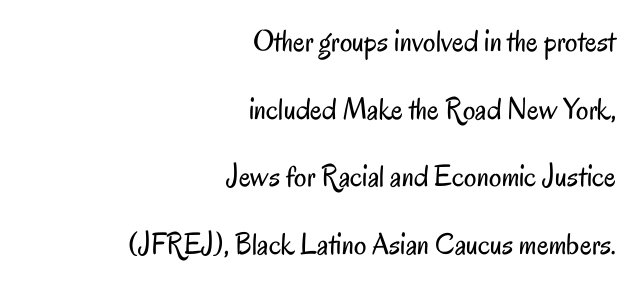
The image shows 31 px regular-weight, condensed sans-serif type, upright; set right-aligned, loose line spacing (2.18x), normal letter spacing, not underlined; low stroke contrast and a small x-height.
